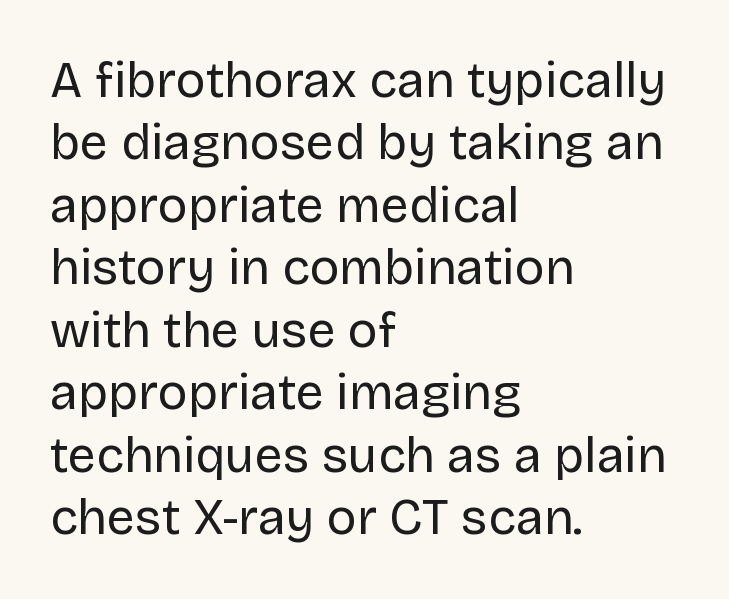
{"serif": "no", "italic": "no", "bold": "no", "weight": "regular", "width": "normal", "stroke_contrast": "low", "x_height": "large", "monospaced": "no", "underline": "no", "align": "left", "line_spacing": "normal", "line_spacing_ratio": 1.25, "letter_spacing": "normal", "letter_spacing_em": 0.0, "glyph_px": 50}
